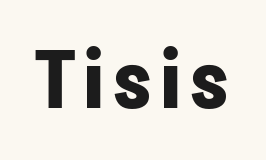
{"serif": "no", "italic": "no", "bold": "yes", "weight": "bold", "width": "normal", "stroke_contrast": "low", "x_height": "medium", "monospaced": "no", "underline": "no", "glyph_px": 80}
